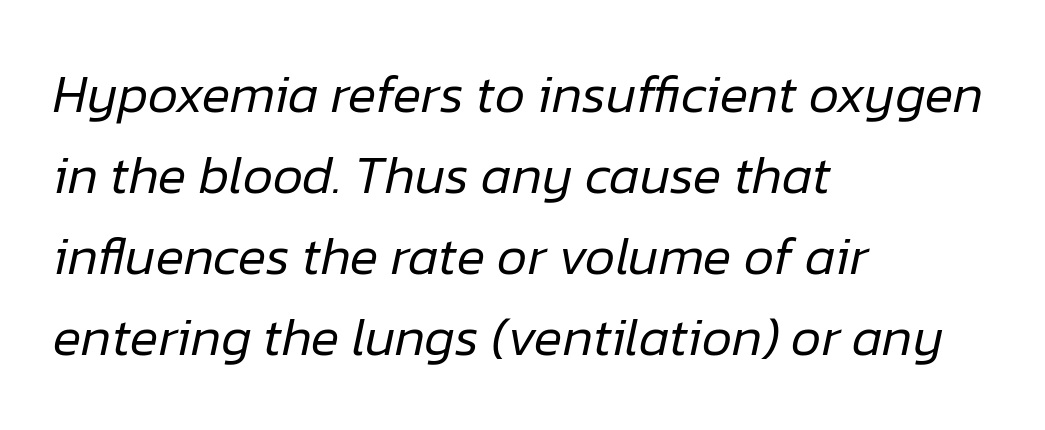
The image shows 53 px regular-weight type, italic (leaning right); set left-aligned, normal line spacing (1.53x), normal letter spacing, not underlined; low stroke contrast and a medium x-height.
